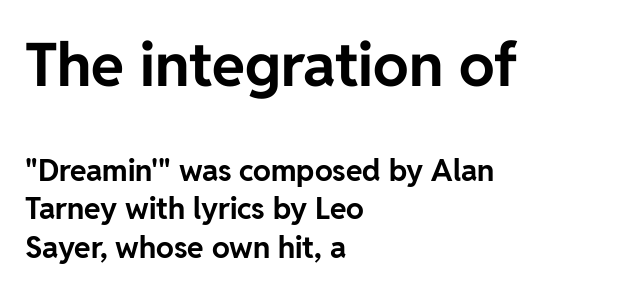
{"serif": "no", "italic": "no", "bold": "yes", "weight": "bold", "width": "normal", "stroke_contrast": "low", "x_height": "medium", "monospaced": "no", "underline": "no", "align": "left", "line_spacing": "normal", "line_spacing_ratio": 1.28, "letter_spacing": "normal", "letter_spacing_em": 0.0, "larger_block": "first", "size_ratio": 2.0, "glyph_px": 60}
